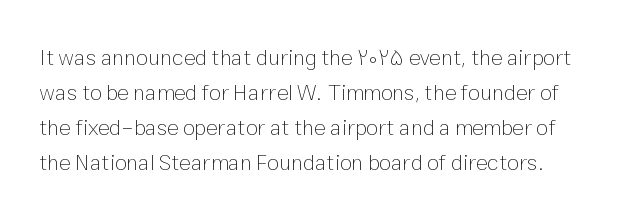
The image shows 22 px text type, upright; set normal line spacing (1.59x), normal letter spacing, not underlined.
